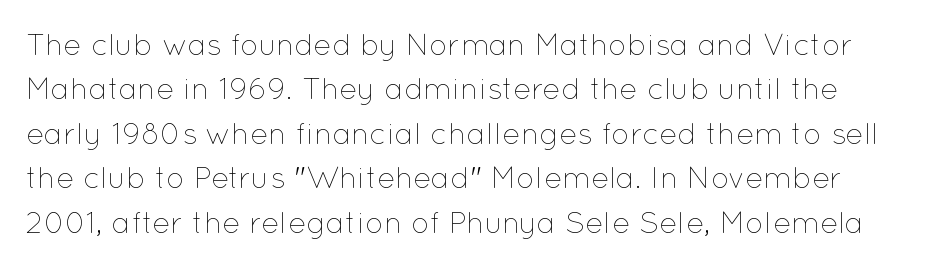
The image shows 30 px thin type, upright; set normal line spacing (1.48x), normal letter spacing, not underlined; low stroke contrast and a medium x-height.
